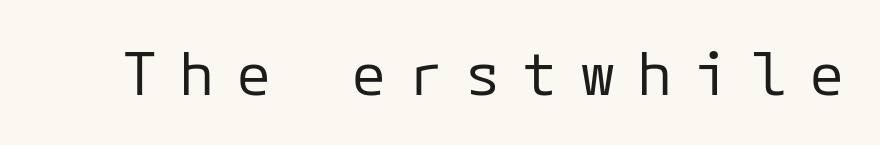
Letters rest on an invisible, unmarked baseline. Serif or sans? Sans — the stroke terminals are bare. These lines have a slow, spaced-out rhythm from letter to letter. The strokes are not fattened; the text isn't bold. Italic? Not at all — the glyphs are vertical.
